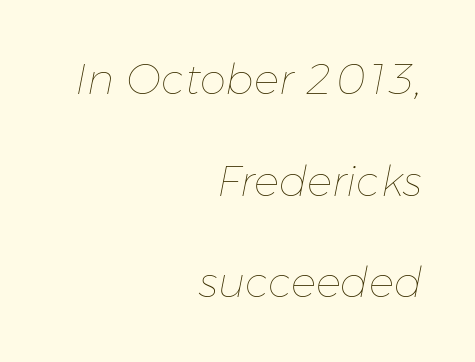
Q: Is the text bold? A: No.
Q: Is the text italic (slanted)? A: Yes, it leans right by about 11 degrees.
Q: Is the text underlined? A: No.
Q: How is the paragraph aligned? A: Right-aligned.
Q: Is the spacing between letters normal or unusually wide? A: Normal.
Q: Is the spacing between lines tight, normal or loose? A: Loose.
Q: Width (condensed, normal, or wide)? A: Normal.
Q: Stroke contrast? A: Low.
Q: x-height? A: Medium.
Q: Monospaced? A: No.
